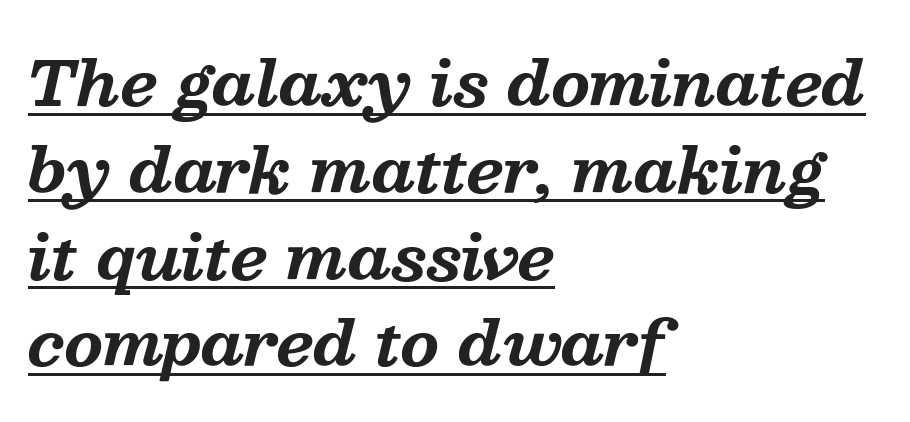
Proportional: the letters do not fall into vertical columns. Observe the serifs anchoring each vertical stroke in this sample. The text block is weighted toward the left margin, trailing off unevenly rightward. Stroke thickness is high; the sample reads as a true bold.
